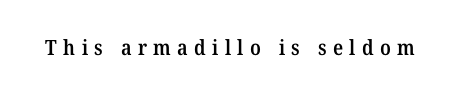
Q: Is the text bold? A: Semi-bold.
Q: Is the text underlined? A: No.
Q: Is the spacing between letters normal or unusually wide? A: Unusually wide.
